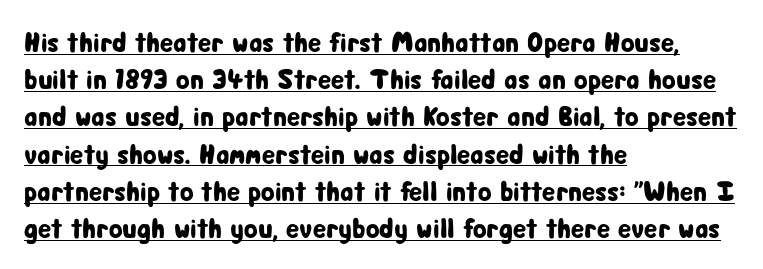
The image shows 28 px condensed sans-serif type, upright; set left-aligned, normal line spacing (1.33x), normal letter spacing, underlined; low stroke contrast and a medium x-height.
